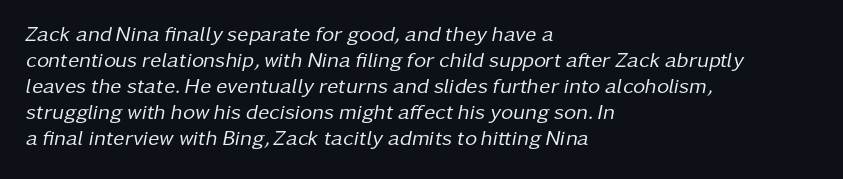
Q: Is the text bold? A: No.
Q: Is the text italic (slanted)? A: Yes, it leans right by about 11 degrees.
Q: Is the text underlined? A: No.
Q: How is the paragraph aligned? A: Left-aligned.
Q: Is the spacing between letters normal or unusually wide? A: Normal.
